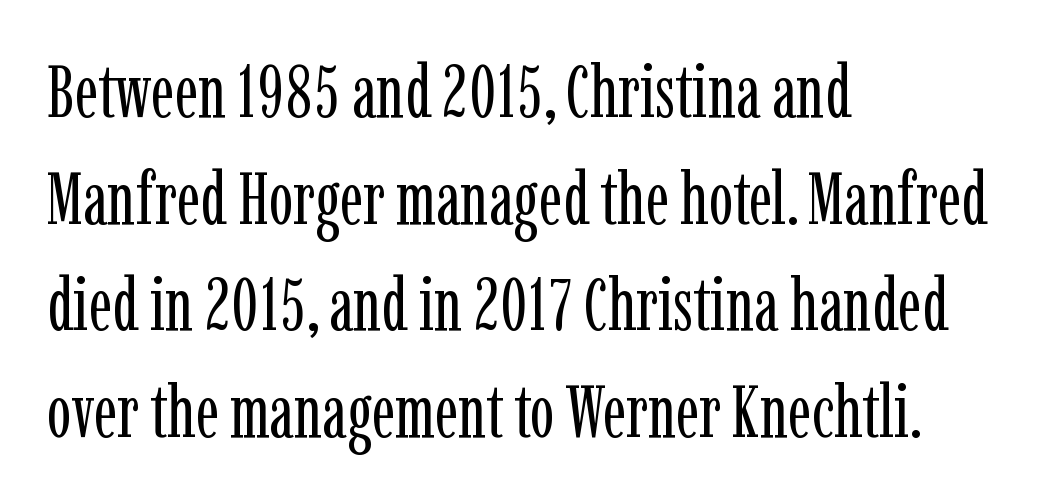
The image shows 73 px regular-weight, condensed serif type, upright; set left-aligned, normal line spacing (1.46x), normal letter spacing, not underlined; low stroke contrast and a medium x-height.
